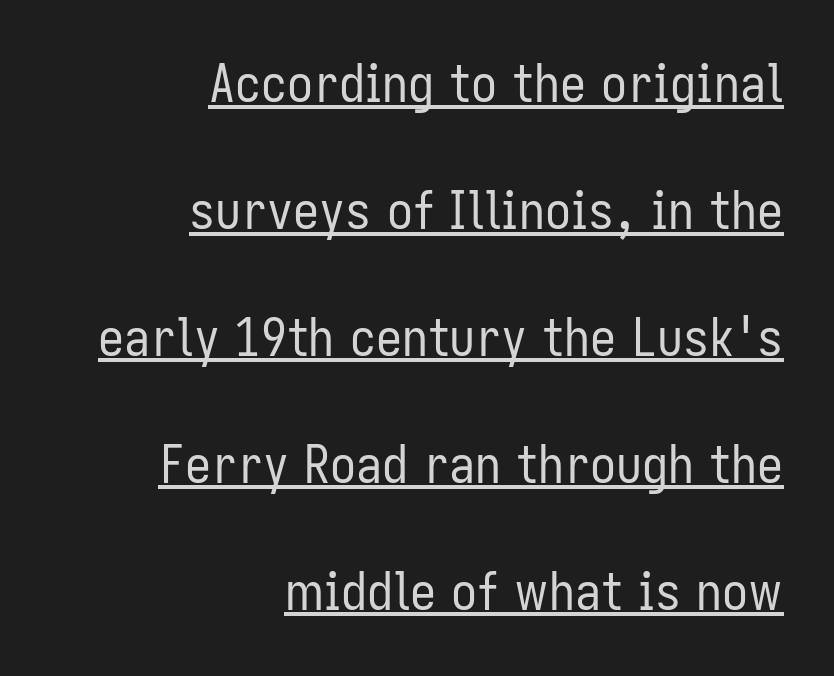
Stroke thickness stays within the range of a standard reading face or lighter. The font's upright variant was chosen for this text. A great deal of white space separates one row of letters from the next. This sample has the flowing, uneven cadence of proportional lettering.
